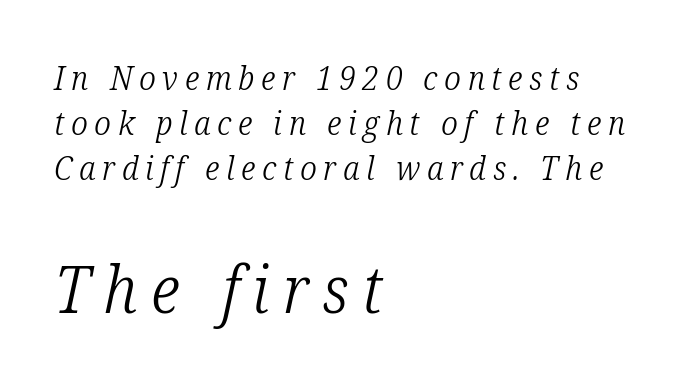
Q: Is the text bold? A: No.
Q: Is the text italic (slanted)? A: Yes, it leans right by about 12 degrees.
Q: Is the typeface a serif or a sans-serif typeface? A: Serif.
Q: Is the text underlined? A: No.
Q: How is the paragraph aligned? A: Left-aligned.
Q: Is the spacing between letters normal or unusually wide? A: Unusually wide.
Q: Is the spacing between lines tight, normal or loose? A: Normal.
Q: Which block of text is set in a larger size, the first (top) or the second (bottom)? A: The second (bottom) one.
Q: Width (condensed, normal, or wide)? A: Condensed.
Q: Stroke contrast? A: Low.
Q: x-height? A: Medium.
Q: Monospaced? A: No.
